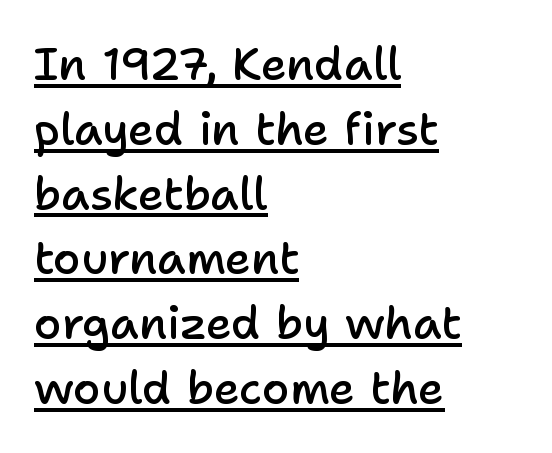
The strokes are fattened partway — semibold, not bold. Character widths vary here, with narrow letters taking less room than wide ones. The letters sit at their default tracking, neither squeezed nor spread. The lines in this sample share a left origin and differ only in where they stop.
